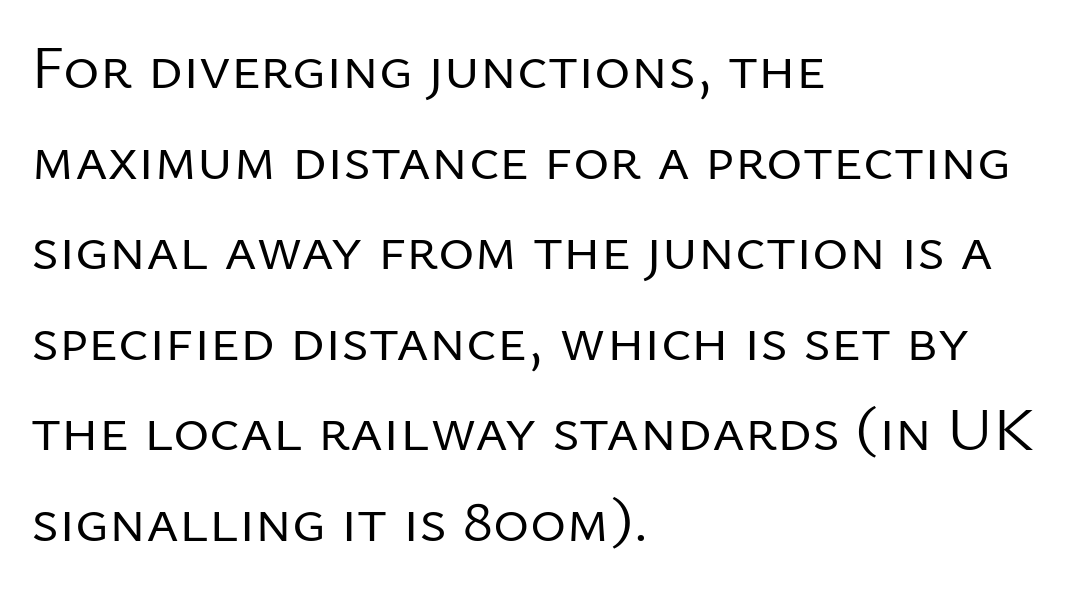
The image shows 62 px regular-weight sans-serif type, upright; set left-aligned, normal line spacing (1.46x), normal letter spacing, not underlined; low stroke contrast and a medium x-height.
